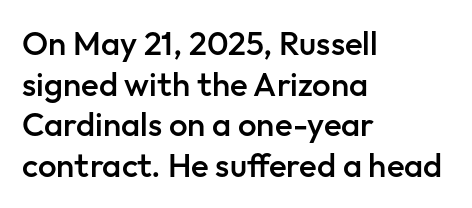
{"serif": "no", "italic": "no", "bold": "semi", "weight": "semibold", "width": "normal", "stroke_contrast": "low", "x_height": "medium", "monospaced": "no", "underline": "no", "align": "left", "line_spacing_ratio": 1.23, "letter_spacing": "normal", "letter_spacing_em": 0.0, "glyph_px": 33}
